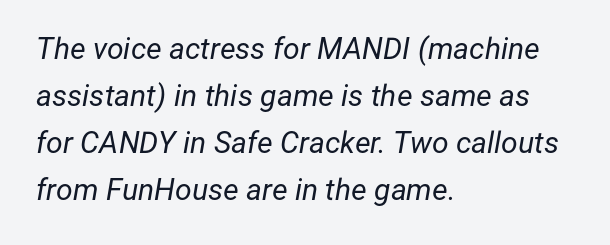
The image shows 30 px regular-weight type, italic (leaning right); set left-aligned, normal line spacing (1.57x), normal letter spacing, not underlined; low stroke contrast and a medium x-height.
